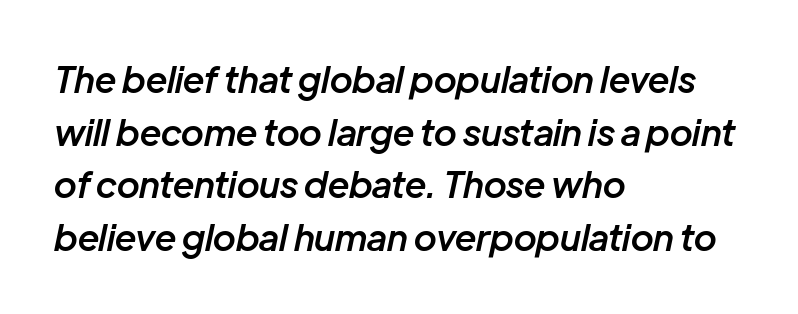
Q: Is the text bold? A: Semi-bold.
Q: Is the text italic (slanted)? A: Yes, it leans right by about 12 degrees.
Q: Is the text underlined? A: No.
Q: How is the paragraph aligned? A: Left-aligned.
Q: Is the spacing between letters normal or unusually wide? A: Normal.
Q: Is the spacing between lines tight, normal or loose? A: Normal.
Q: Width (condensed, normal, or wide)? A: Normal.
Q: Stroke contrast? A: Low.
Q: x-height? A: Medium.
Q: Monospaced? A: No.
